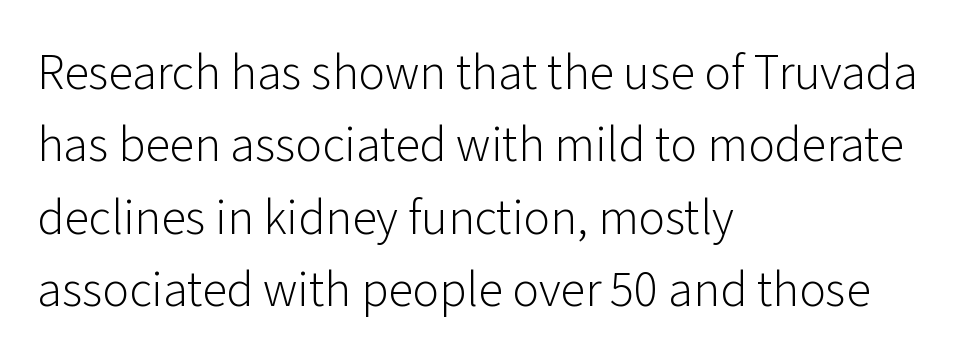
{"serif": "no", "italic": "no", "bold": "no", "weight": "light", "width": "normal", "stroke_contrast": "low", "x_height": "medium", "monospaced": "no", "underline": "no", "align": "left", "line_spacing": "normal", "line_spacing_ratio": 1.45, "letter_spacing": "normal", "letter_spacing_em": 0.0, "glyph_px": 50}
